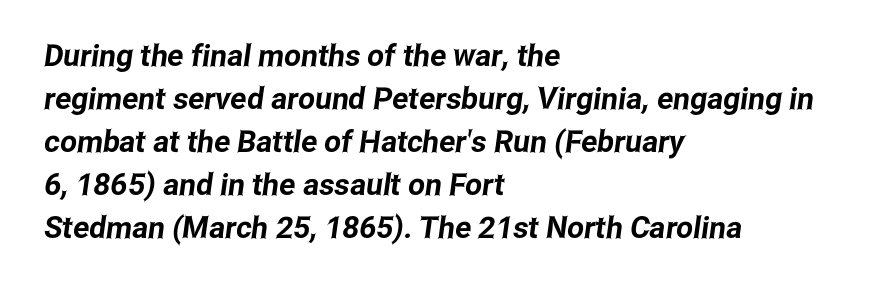
{"serif": "no", "width": "condensed", "stroke_contrast": "low", "x_height": "medium", "monospaced": "no", "underline": "no", "align": "left", "line_spacing": "normal", "line_spacing_ratio": 1.43, "letter_spacing": "normal", "letter_spacing_em": 0.0, "glyph_px": 30}
